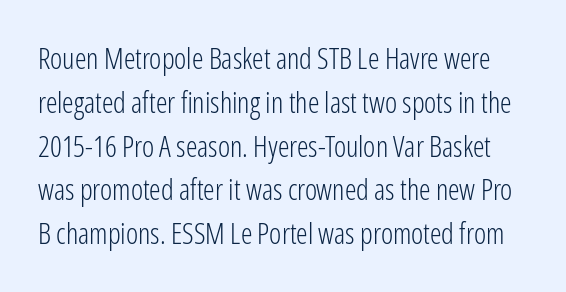
{"serif": "no", "italic": "no", "bold": "no", "weight": "light", "width": "condensed", "stroke_contrast": "low", "x_height": "medium", "monospaced": "no", "underline": "no", "line_spacing": "normal", "line_spacing_ratio": 1.51, "letter_spacing": "normal", "letter_spacing_em": 0.0, "glyph_px": 29}
